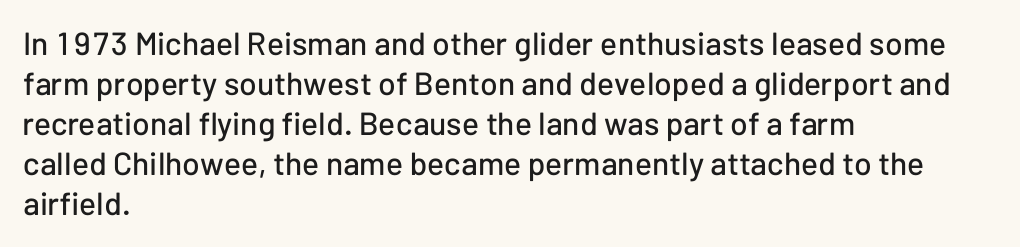
{"serif": "no", "italic": "no", "width": "normal", "stroke_contrast": "low", "x_height": "medium", "monospaced": "no", "underline": "no", "align": "left", "line_spacing": "normal", "line_spacing_ratio": 1.25, "letter_spacing": "normal", "letter_spacing_em": 0.0, "glyph_px": 32}
